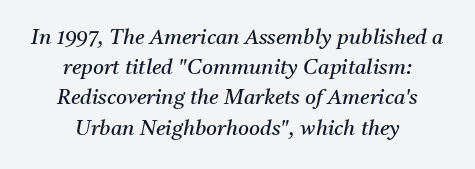
Q: Is the text bold? A: No.
Q: Is the text italic (slanted)? A: Yes, it leans right by about 11 degrees.
Q: Is the text underlined? A: No.
Q: How is the paragraph aligned? A: Centered.
Q: Is the spacing between letters normal or unusually wide? A: Normal.
Q: Is the spacing between lines tight, normal or loose? A: Normal.
